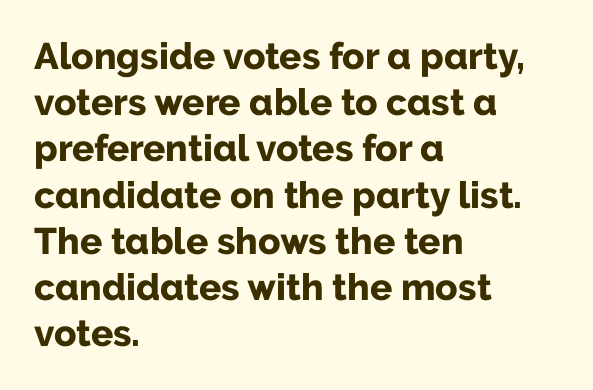
In terms of posture, this sample is upright. Note the varied advance widths — an 'i' is clearly narrower than an 'm'. Weight check: bold — yes, fully. Nobody drew a line under any word here. Casual observation: everything's shoved over to the left. Students, observe: this is what conventionally led text looks like.
